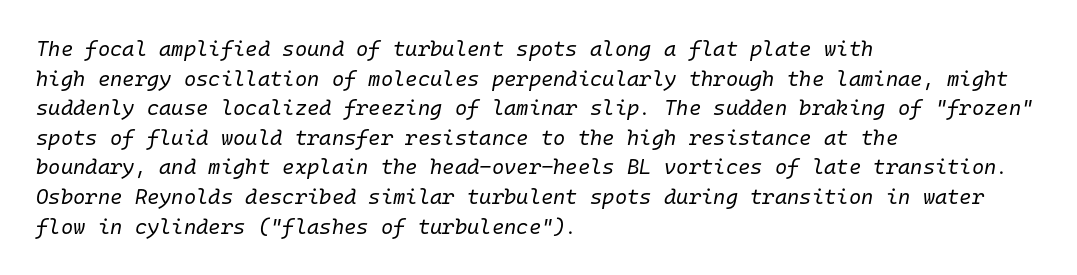
Yep, that's italic — everything's leaning. The paragraph has a hard left edge and a soft right edge. In terms of letterspacing, this is plain default setting. The face looks like a standard text weight, possibly lighter. The space beneath each line is pristine and unruled.
